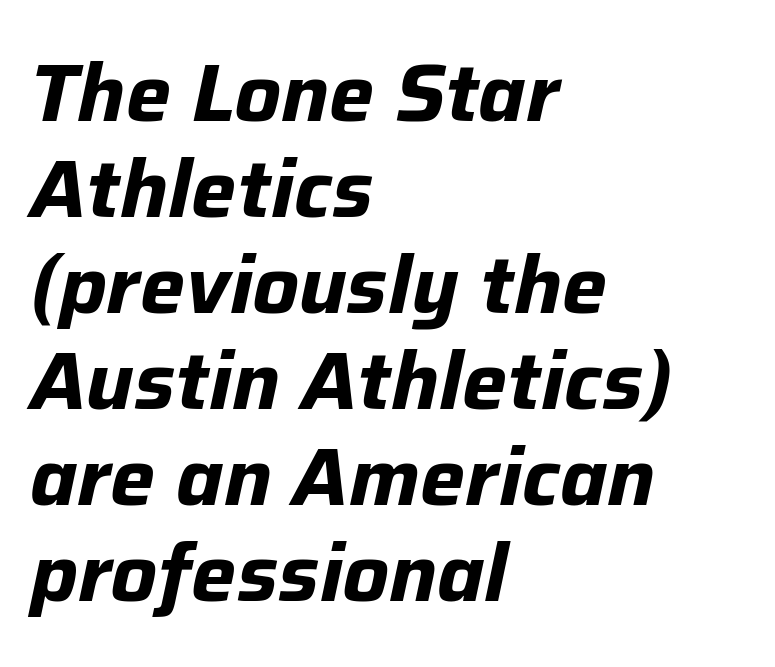
{"italic": "yes", "lean": "right", "slant_degrees": 12, "bold": "yes", "weight": "bold", "width": "normal", "stroke_contrast": "low", "x_height": "medium", "monospaced": "no", "underline": "no", "align": "left", "line_spacing_ratio": 1.2, "letter_spacing": "normal", "letter_spacing_em": 0.0, "glyph_px": 80}
